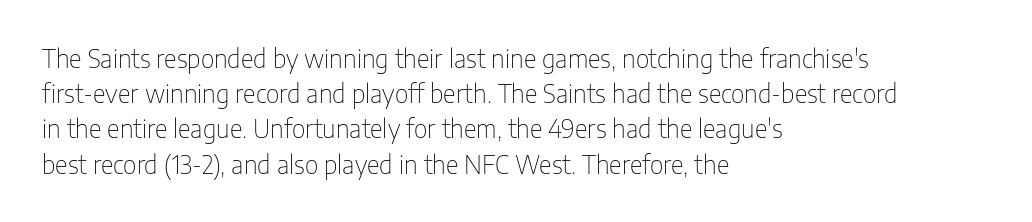
Weight: not bold — regular or lighter. Summary of vertical rhythm: regular, with standard interline spacing. Italic? Not at all — the glyphs are vertical. Words appear dense and cohesive because spacing is normal. Glance below the letters and you will spot only blank space.
